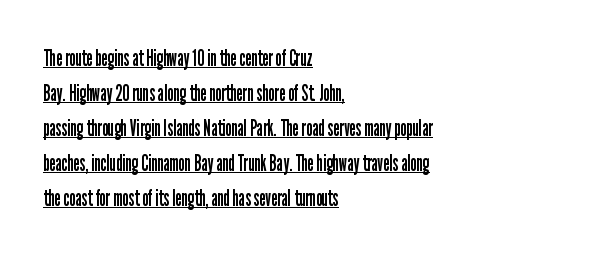
{"italic": "no", "bold": "no", "underline": "yes", "align": "left", "line_spacing": "normal", "line_spacing_ratio": 1.52, "letter_spacing": "normal", "letter_spacing_em": 0.0, "glyph_px": 23}
